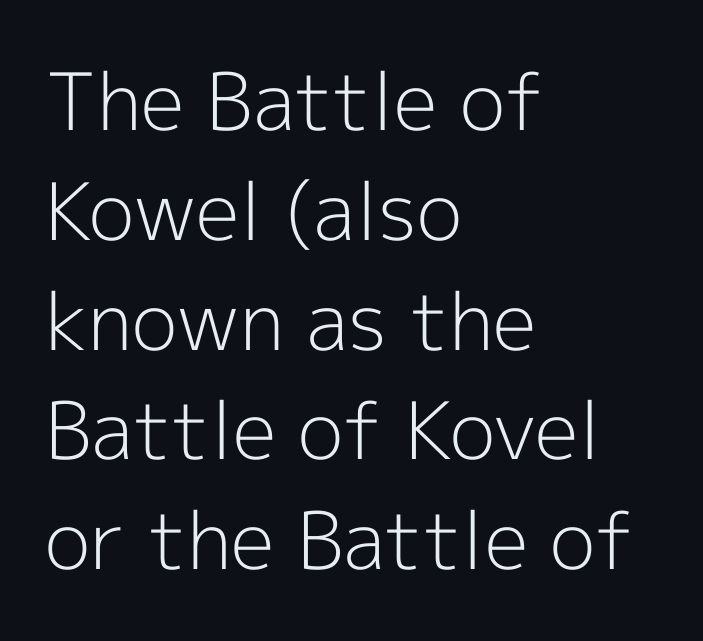
Q: Is the text bold? A: No.
Q: Is the text italic (slanted)? A: No, it is upright.
Q: Is the typeface a serif or a sans-serif typeface? A: Sans-serif.
Q: Is the text underlined? A: No.
Q: How is the paragraph aligned? A: Left-aligned.
Q: Is the spacing between letters normal or unusually wide? A: Normal.
Q: Is the spacing between lines tight, normal or loose? A: Normal.
Q: Width (condensed, normal, or wide)? A: Normal.
Q: x-height? A: Medium.
Q: Monospaced? A: No.
